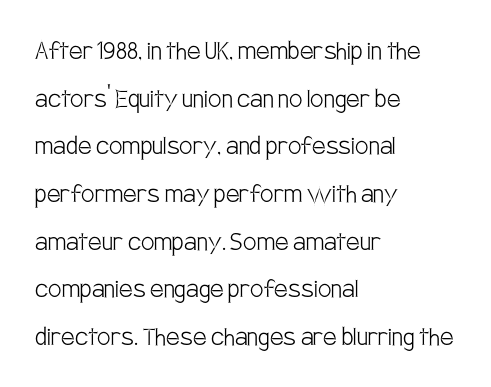
{"serif": "no", "italic": "no", "bold": "no", "weight": "light", "width": "condensed", "stroke_contrast": "low", "x_height": "large", "monospaced": "no", "underline": "no", "align": "left", "line_spacing": "normal", "line_spacing_ratio": 1.59, "letter_spacing": "normal", "letter_spacing_em": 0.0, "glyph_px": 30}
